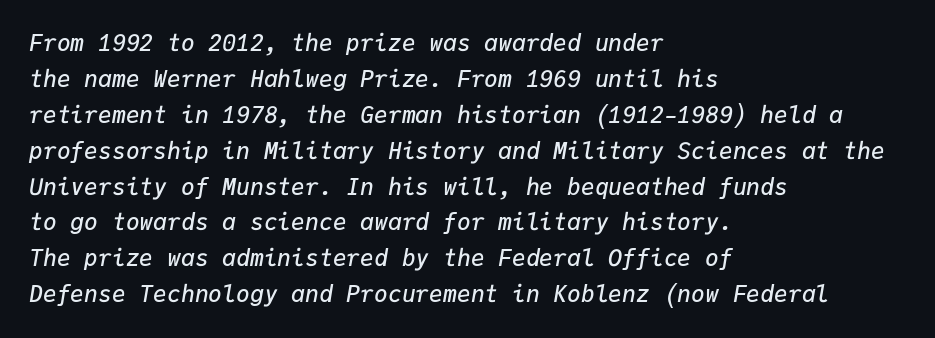
Q: Is the text bold? A: Semi-bold.
Q: Is the text italic (slanted)? A: Yes, it leans right by about 9 degrees.
Q: Is the text underlined? A: No.
Q: How is the paragraph aligned? A: Left-aligned.
Q: Is the spacing between letters normal or unusually wide? A: Normal.
Q: Is the spacing between lines tight, normal or loose? A: Normal.
